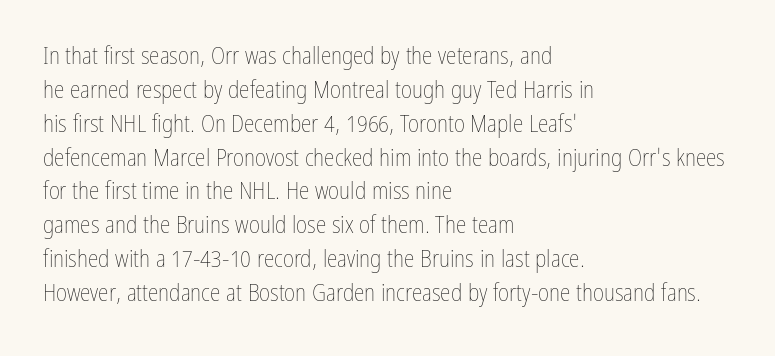
{"italic": "no", "bold": "no", "underline": "no", "align": "left", "line_spacing": "normal", "line_spacing_ratio": 1.41, "letter_spacing": "normal", "letter_spacing_em": 0.0, "glyph_px": 24}
